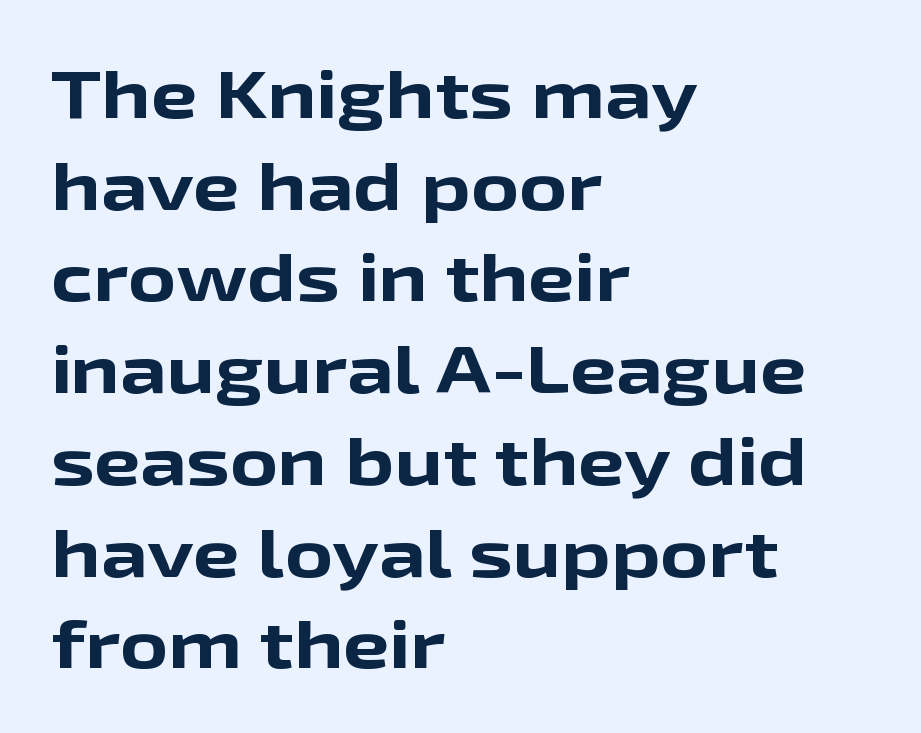
The foot of each line stays bare and open. Honestly, the letter spacing is just normal — you wouldn't notice it. I'd describe the lettering as bold — thick and assertive. The space between consecutive lines is moderate. The glyphs in this specimen are sans serif.
